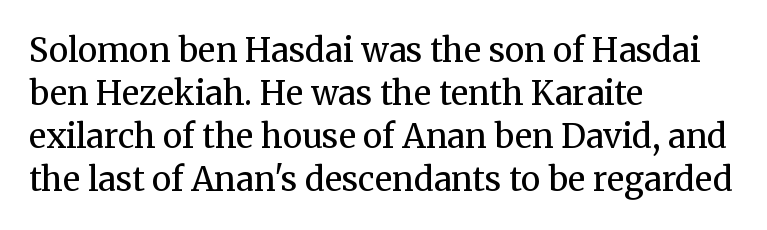
Unbolded letterforms with no extra heft. The type family on display is of the serif kind. Teacher's note: observe the even left margin — that is flush-left alignment. The face used here is proportionally spaced, like ordinary book or web type.
